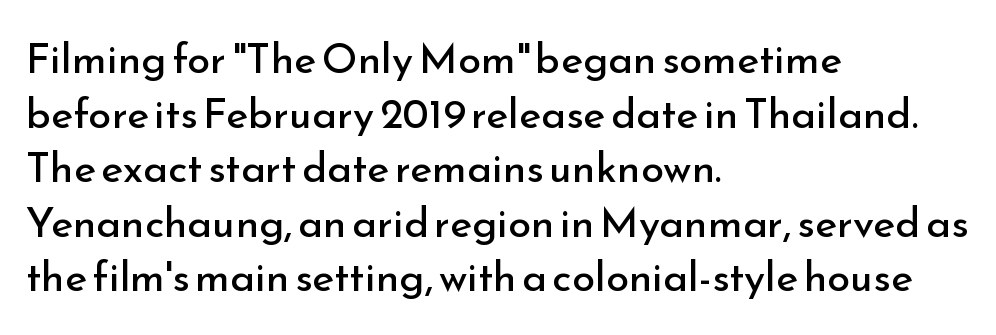
The image shows 42 px regular-weight sans-serif type, upright; set left-aligned, normal line spacing (1.3x), normal letter spacing, not underlined; low stroke contrast and a small x-height.
